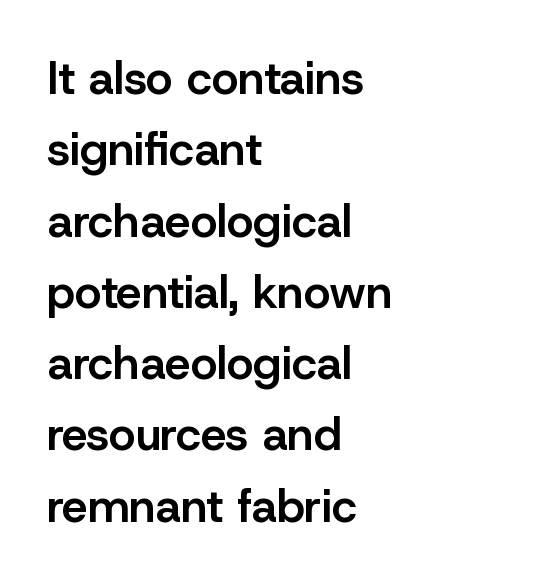
Q: Is the text bold? A: Semi-bold.
Q: Is the text italic (slanted)? A: No, it is upright.
Q: Is the typeface a serif or a sans-serif typeface? A: Sans-serif.
Q: Is the text underlined? A: No.
Q: How is the paragraph aligned? A: Left-aligned.
Q: Is the spacing between letters normal or unusually wide? A: Normal.
Q: Is the spacing between lines tight, normal or loose? A: Normal.
Q: Width (condensed, normal, or wide)? A: Normal.
Q: Stroke contrast? A: Low.
Q: x-height? A: Medium.
Q: Monospaced? A: No.
